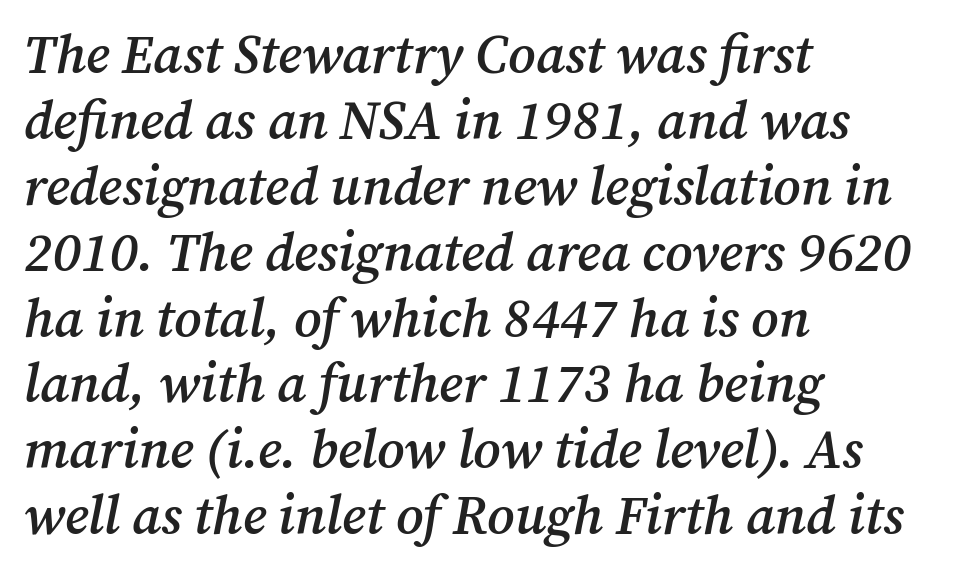
The strip under each line holds only bare page. The characters display serif detailing at their extremities. Here the glyphs are tracked normally, forming tight word shapes. Every row of glyphs begins at an identical x-position on the left. The face used here is proportionally spaced, like ordinary book or web type. Strokes here are thickened, but only to semibold level.
